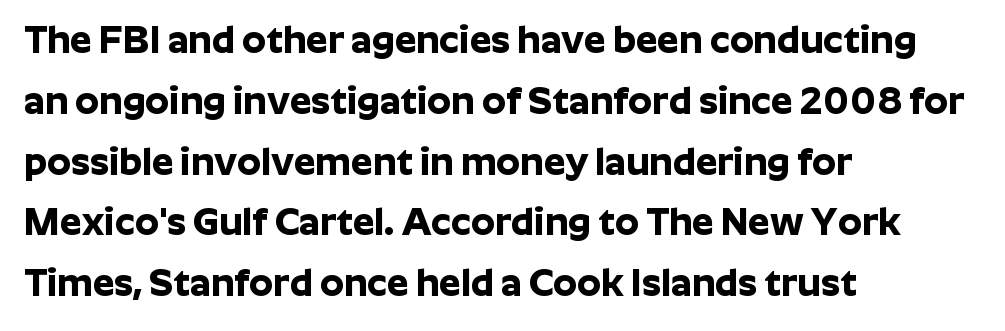
{"serif": "no", "italic": "no", "bold": "yes", "weight": "bold", "width": "normal", "stroke_contrast": "low", "x_height": "medium", "monospaced": "no", "underline": "no", "align": "left", "line_spacing": "normal", "line_spacing_ratio": 1.6, "letter_spacing": "normal", "letter_spacing_em": 0.0, "glyph_px": 38}
